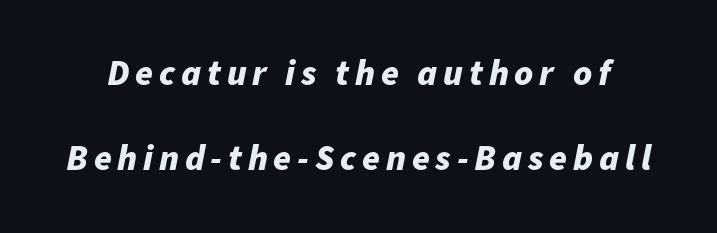
{"italic": "yes", "lean": "right", "slant_degrees": 11, "bold": "yes", "weight": "bold", "width": "normal", "stroke_contrast": "low", "x_height": "medium", "monospaced": "no", "underline": "no", "line_spacing": "loose", "line_spacing_ratio": 2.36, "glyph_px": 36}
